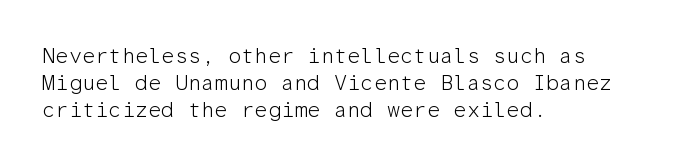
Q: Is the text bold? A: No.
Q: Is the text italic (slanted)? A: No, it is upright.
Q: Is the text underlined? A: No.
Q: How is the paragraph aligned? A: Left-aligned.
Q: Is the spacing between letters normal or unusually wide? A: Normal.
Q: Is the spacing between lines tight, normal or loose? A: Normal.
